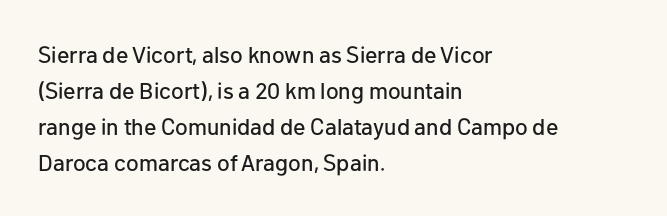
Q: Is the text italic (slanted)? A: No, it is upright.
Q: Is the text underlined? A: No.
Q: How is the paragraph aligned? A: Left-aligned.
Q: Is the spacing between letters normal or unusually wide? A: Normal.
Q: Is the spacing between lines tight, normal or loose? A: Normal.
